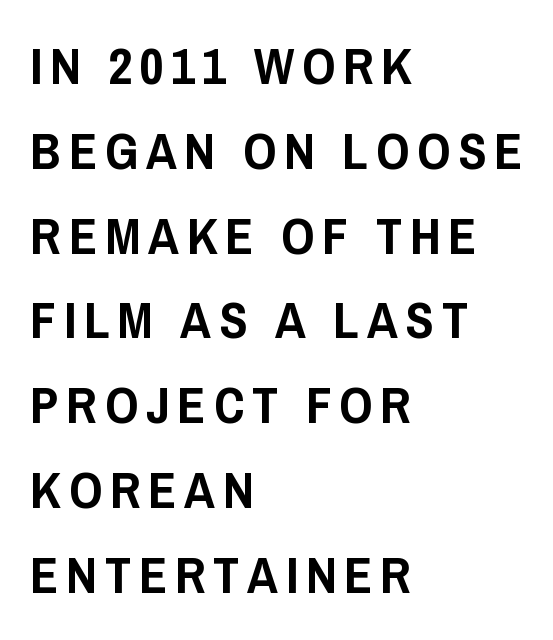
The rendering uses a moderate line-height, typical for paragraphs. Caption: multi-line text, flush left, ragged right. The letters stand straight up with perfectly vertical stems. The characters display no serif detailing; their extremities are plain. The passage shown is typed in a proportional face where columns would drift. The passage shown is not underscored anywhere.
